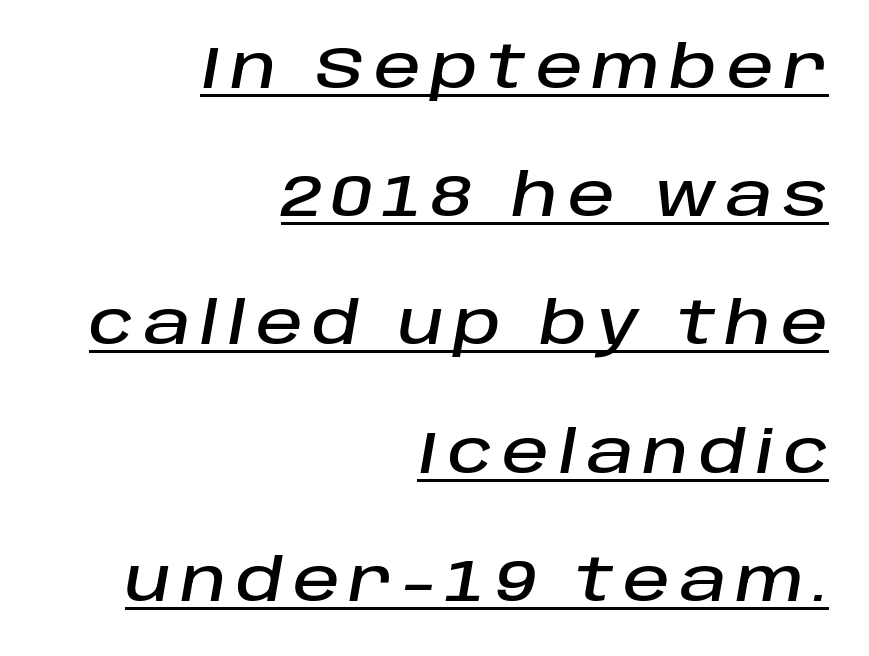
The image shows 58 px text type, italic (leaning right); set right-aligned, loose line spacing (2.21x), underlined; low stroke contrast and a large x-height.
